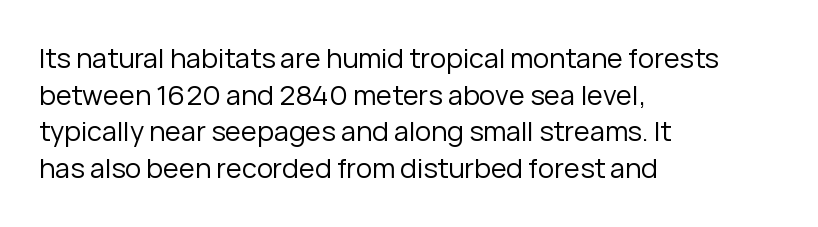
The image shows 27 px text type, upright; set left-aligned, normal line spacing (1.36x), normal letter spacing, not underlined.
